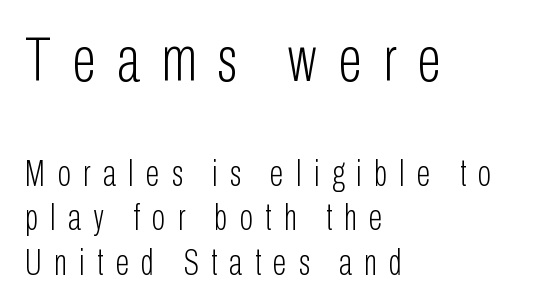
{"serif": "no", "italic": "no", "bold": "no", "weight": "light", "width": "condensed", "stroke_contrast": "low", "x_height": "medium", "monospaced": "no", "underline": "no", "align": "left", "line_spacing_ratio": 1.24, "letter_spacing": "wide", "letter_spacing_em": 0.34, "larger_block": "first", "size_ratio": 1.75, "glyph_px": 63}
